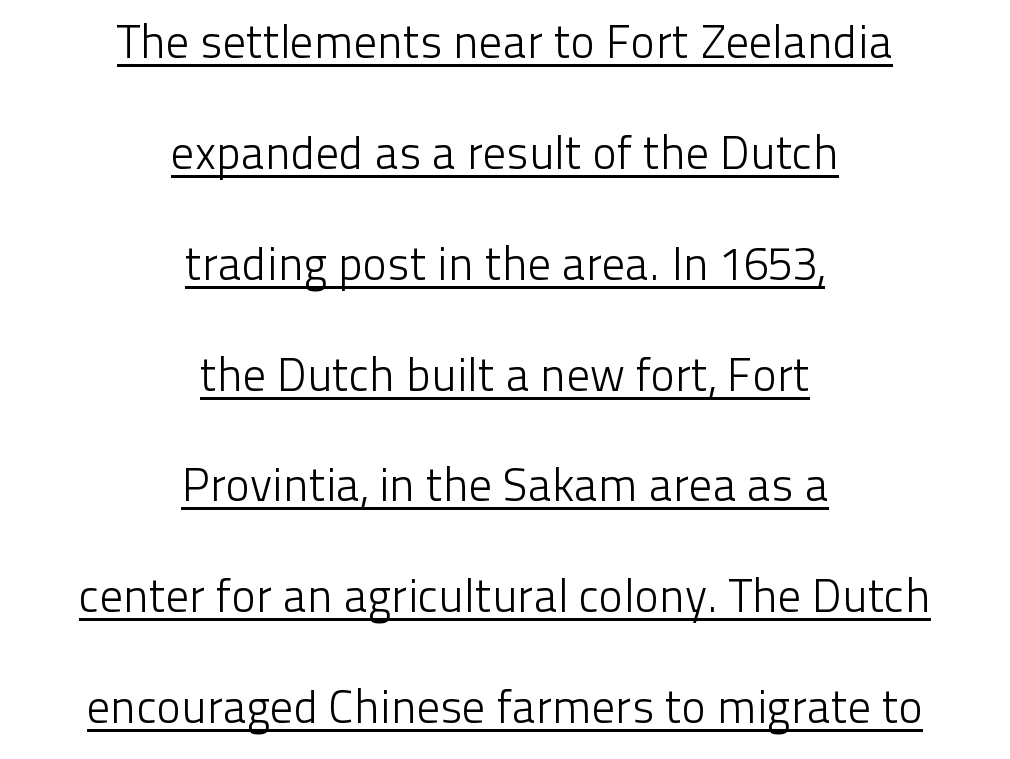
{"serif": "no", "italic": "no", "bold": "no", "weight": "light", "width": "normal", "stroke_contrast": "low", "x_height": "medium", "monospaced": "no", "underline": "yes", "align": "center", "line_spacing": "loose", "line_spacing_ratio": 2.41, "letter_spacing": "normal", "letter_spacing_em": 0.0, "glyph_px": 46}
